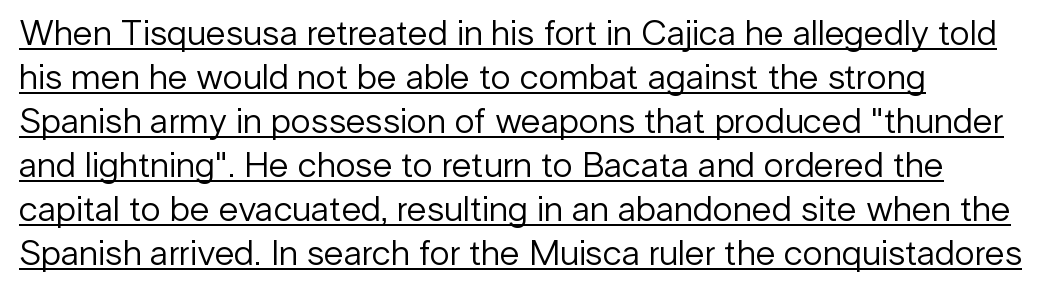
Layout note: lines flush left. Think standard paragraph weight, or any step lighter than that. Observe the ordinary spacing: letters are neighbours, not strangers. Do the letters lean? They stand straight.
